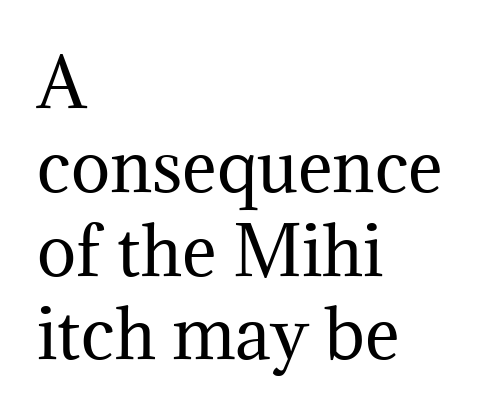
Q: Is the text bold? A: No.
Q: Is the text italic (slanted)? A: No, it is upright.
Q: Is the typeface a serif or a sans-serif typeface? A: Serif.
Q: Is the text underlined? A: No.
Q: How is the paragraph aligned? A: Left-aligned.
Q: Is the spacing between letters normal or unusually wide? A: Normal.
Q: Is the spacing between lines tight, normal or loose? A: Normal.
Q: Width (condensed, normal, or wide)? A: Normal.
Q: Stroke contrast? A: Medium.
Q: x-height? A: Medium.
Q: Monospaced? A: No.
